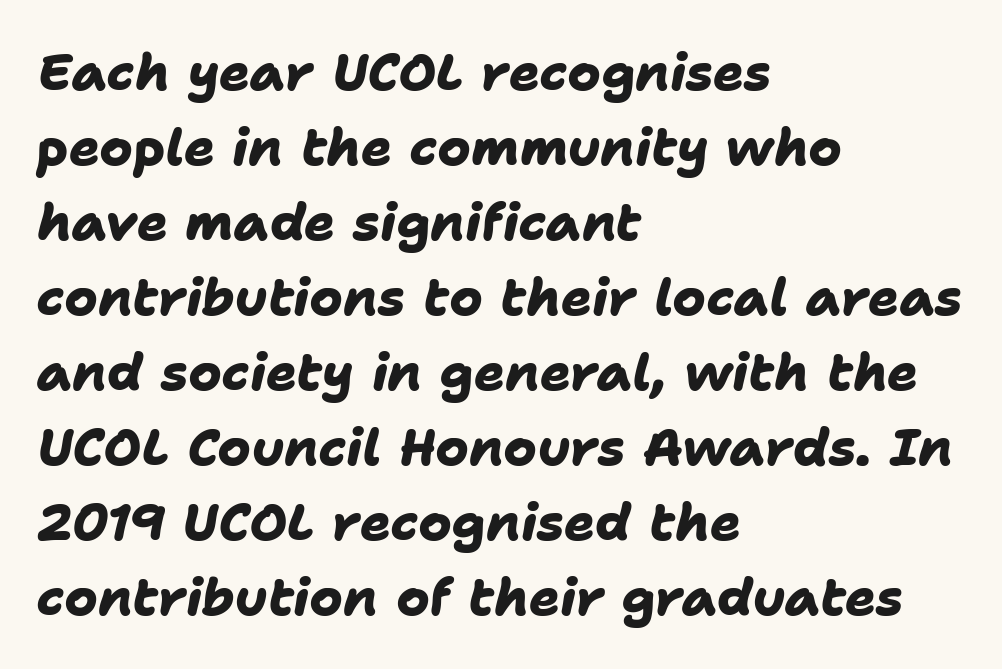
The rendering shows plain stroke endings on the letterforms — a sans-serif design. Heavy-handed strokes throughout: this text is bold. The line-height multiplier appears to be the usual default. The string is rendered with underlining switched off.
